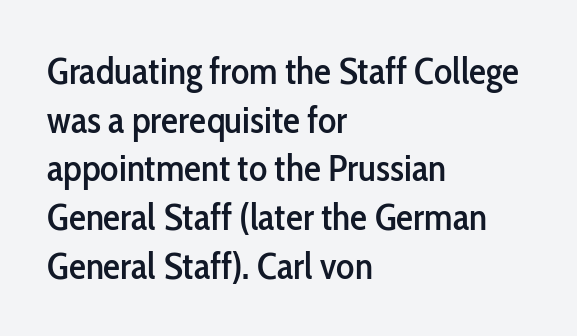
{"serif": "no", "italic": "no", "width": "condensed", "stroke_contrast": "low", "x_height": "medium", "monospaced": "no", "underline": "no", "align": "left", "line_spacing": "normal", "line_spacing_ratio": 1.28, "letter_spacing": "normal", "letter_spacing_em": 0.0, "glyph_px": 38}
